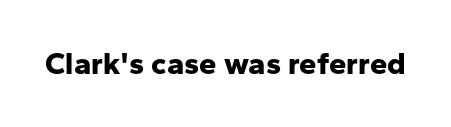
Q: Is the text bold? A: Yes.
Q: Is the text italic (slanted)? A: No, it is upright.
Q: Is the typeface a serif or a sans-serif typeface? A: Sans-serif.
Q: Is the text underlined? A: No.
Q: Is the spacing between letters normal or unusually wide? A: Normal.
Q: Width (condensed, normal, or wide)? A: Normal.
Q: Stroke contrast? A: Low.
Q: x-height? A: Medium.
Q: Monospaced? A: No.
